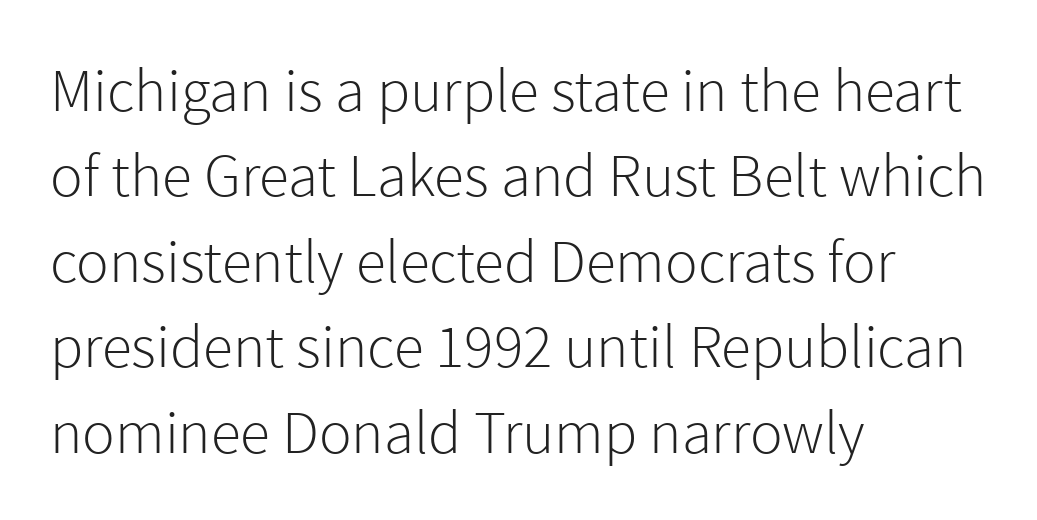
This is the regular roman posture of the typeface. Note the varied advance widths — an 'i' is clearly narrower than an 'm'. Caption: face not bold, strokes unweighted. Tracking here is standard; glyphs follow each other at the usual distance. Baseline-to-baseline distance is the conventional proportion of letter height.
